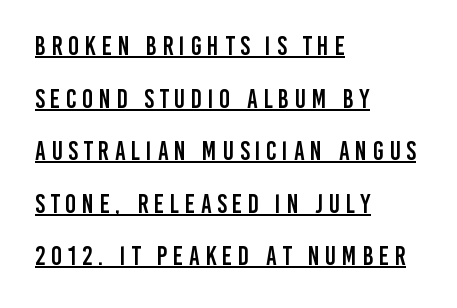
The line-height multiplier appears high, well above default. Between one letter and the next there's a generous, obvious gap. Characters remain perfectly vertical along every line. Visually the block forms a straight wall on the left and a jagged coastline on the right.
